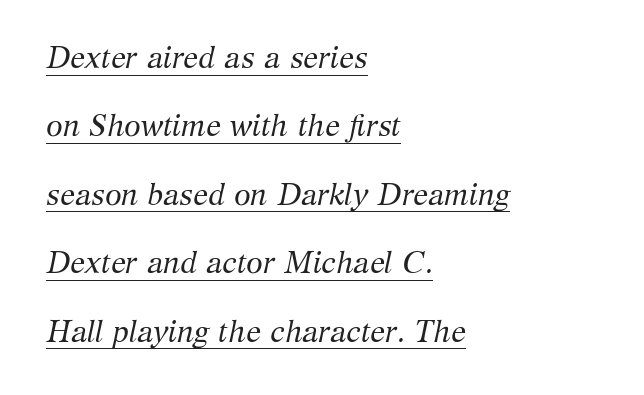
Typeset ragged right — the left edge is the straight one. The letters advance in unequal steps, a hallmark of proportional type. These lines were composed using italics. Heaviness? Minimal to ordinary, like unemphasized prose. The lettering is marked with a stroke running underneath it. Does the type have serifs? Yes, each stem ends in a small foot.
